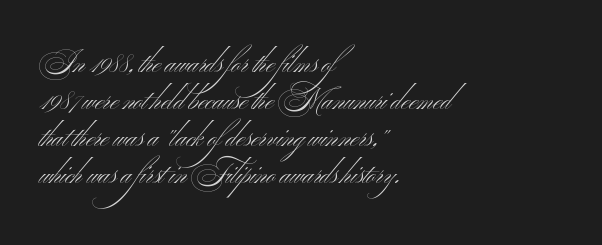
Q: Is the text bold? A: No.
Q: Is the typeface a serif or a sans-serif typeface? A: Sans-serif.
Q: Is the text underlined? A: No.
Q: How is the paragraph aligned? A: Left-aligned.
Q: Is the spacing between letters normal or unusually wide? A: Normal.
Q: Is the spacing between lines tight, normal or loose? A: Normal.
Q: Width (condensed, normal, or wide)? A: Wide.
Q: Stroke contrast? A: Medium.
Q: x-height? A: Small.
Q: Monospaced? A: No.
